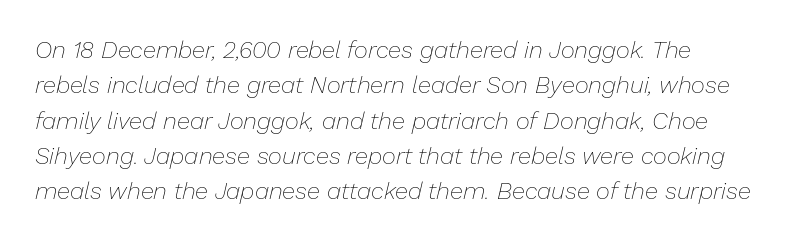
What's the leading like? Ordinary, nothing unusual. A typesetter would mark this as italic. These glyphs show unthickened strokes, regular width or finer. Honestly, the letter spacing is just normal — you wouldn't notice it. Each row of text sits above clean, open space. The rendering anchors every line to the left-hand side.
